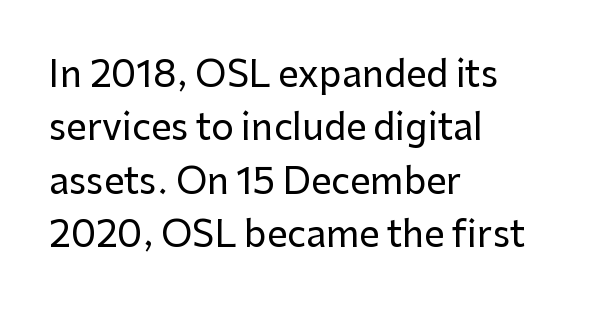
Q: Is the text italic (slanted)? A: No, it is upright.
Q: Is the typeface a serif or a sans-serif typeface? A: Sans-serif.
Q: Is the text underlined? A: No.
Q: How is the paragraph aligned? A: Left-aligned.
Q: Is the spacing between letters normal or unusually wide? A: Normal.
Q: Is the spacing between lines tight, normal or loose? A: Normal.
Q: Width (condensed, normal, or wide)? A: Normal.
Q: Stroke contrast? A: Low.
Q: x-height? A: Medium.
Q: Monospaced? A: No.
